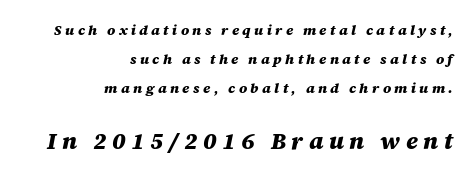
Compared with a flush-left layout, this one pins lines to the opposite, right side. An italicized treatment has been applied to the whole sample. The string is rendered with underlining switched off. One glance says open: line gaps are wider than usual. Strokes here are thick enough to call this a true bold. Each word looks stretched out because of the extra space between its letters.
